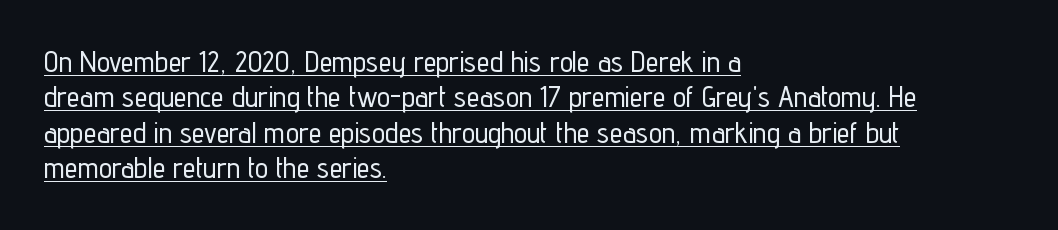
{"serif": "no", "italic": "no", "width": "condensed", "stroke_contrast": "low", "x_height": "medium", "monospaced": "no", "underline": "yes", "align": "left", "line_spacing_ratio": 1.22, "letter_spacing": "normal", "letter_spacing_em": 0.0, "glyph_px": 29}
